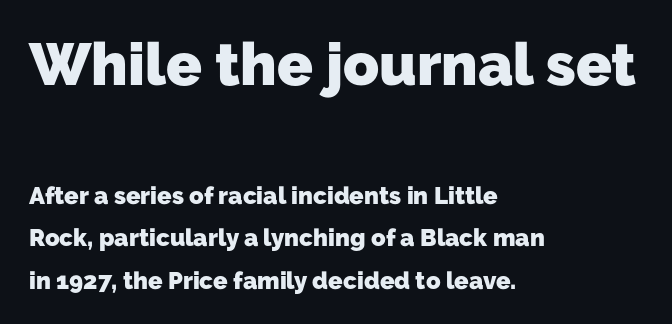
Q: Is the text bold? A: Yes.
Q: Is the typeface a serif or a sans-serif typeface? A: Sans-serif.
Q: Is the text underlined? A: No.
Q: How is the paragraph aligned? A: Left-aligned.
Q: Is the spacing between letters normal or unusually wide? A: Normal.
Q: Which block of text is set in a larger size, the first (top) or the second (bottom)? A: The first (top) one.
Q: Width (condensed, normal, or wide)? A: Normal.
Q: Stroke contrast? A: Low.
Q: x-height? A: Medium.
Q: Monospaced? A: No.
